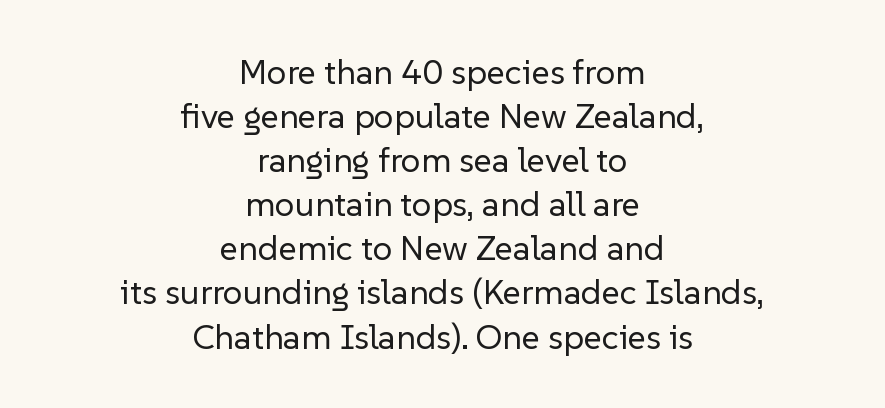
{"serif": "no", "italic": "no", "bold": "no", "weight": "regular", "width": "normal", "stroke_contrast": "low", "x_height": "medium", "monospaced": "no", "underline": "no", "align": "center", "line_spacing": "normal", "line_spacing_ratio": 1.26, "letter_spacing": "normal", "letter_spacing_em": 0.0, "glyph_px": 35}
